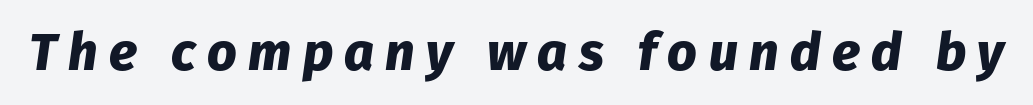
Q: Is the text bold? A: Yes.
Q: Is the text italic (slanted)? A: Yes, it leans right by about 8 degrees.
Q: Is the text underlined? A: No.
Q: Is the spacing between letters normal or unusually wide? A: Unusually wide.
Q: Width (condensed, normal, or wide)? A: Normal.
Q: Stroke contrast? A: Low.
Q: x-height? A: Medium.
Q: Monospaced? A: No.
